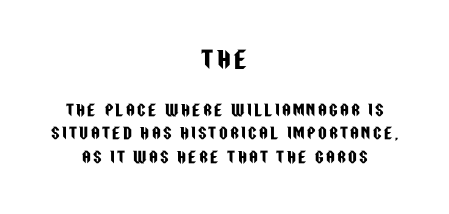
{"italic": "no", "underline": "no", "align": "center", "line_spacing": "normal", "line_spacing_ratio": 1.55, "larger_block": "first", "size_ratio": 1.53, "glyph_px": 23}
